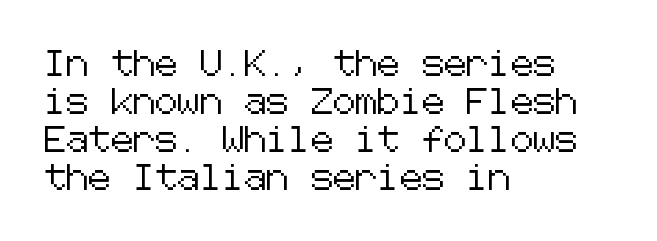
{"italic": "no", "underline": "no", "align": "left", "line_spacing": "normal", "line_spacing_ratio": 1.52, "letter_spacing": "normal", "letter_spacing_em": 0.0, "glyph_px": 25}
